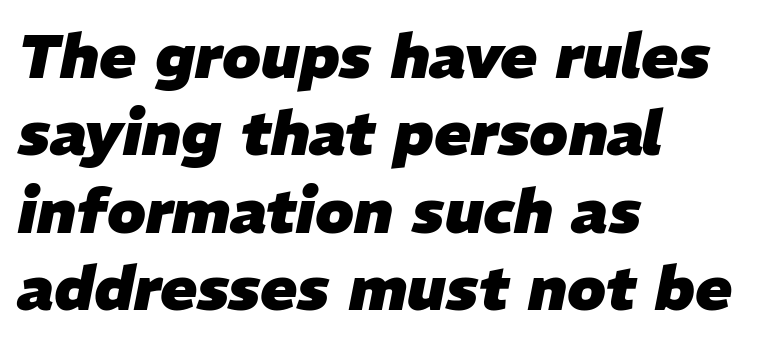
{"italic": "yes", "lean": "right", "slant_degrees": 11, "bold": "yes", "weight": "heavy", "width": "normal", "stroke_contrast": "low", "x_height": "medium", "monospaced": "no", "underline": "no", "align": "left", "line_spacing": "normal", "line_spacing_ratio": 1.27, "letter_spacing": "normal", "letter_spacing_em": 0.0, "glyph_px": 61}
